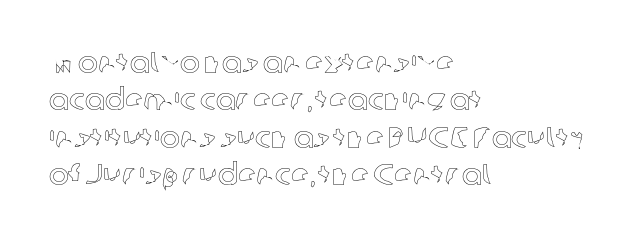
Q: Is the text italic (slanted)? A: No, it is upright.
Q: Is the text underlined? A: No.
Q: How is the paragraph aligned? A: Left-aligned.
Q: Is the spacing between letters normal or unusually wide? A: Normal.
Q: Is the spacing between lines tight, normal or loose? A: Normal.
Q: Width (condensed, normal, or wide)? A: Normal.
Q: x-height? A: Medium.
Q: Monospaced? A: No.
